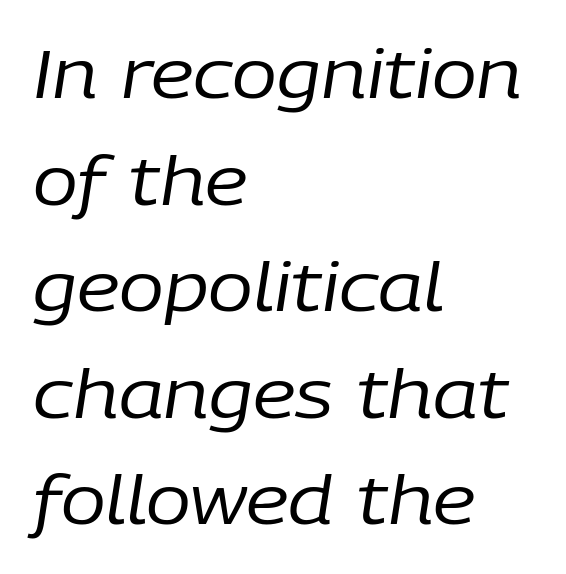
{"italic": "yes", "lean": "right", "slant_degrees": 9, "bold": "no", "weight": "regular", "width": "normal", "stroke_contrast": "low", "x_height": "medium", "monospaced": "no", "underline": "no", "align": "left", "line_spacing": "normal", "line_spacing_ratio": 1.59, "letter_spacing": "normal", "letter_spacing_em": 0.0, "glyph_px": 67}
